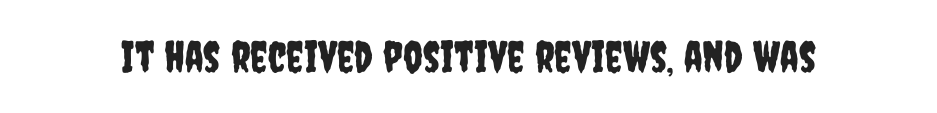
{"serif": "no", "italic": "no", "width": "condensed", "stroke_contrast": "low", "x_height": "large", "monospaced": "no", "underline": "no", "letter_spacing": "normal", "letter_spacing_em": 0.0, "glyph_px": 43}
